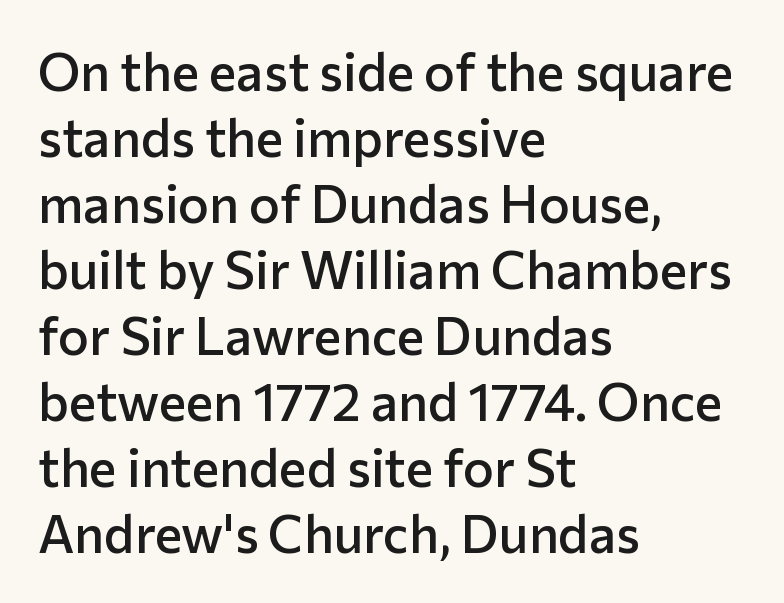
The image shows 52 px semibold sans-serif type, upright; set left-aligned, normal line spacing (1.27x), normal letter spacing, not underlined; low stroke contrast and a medium x-height.
